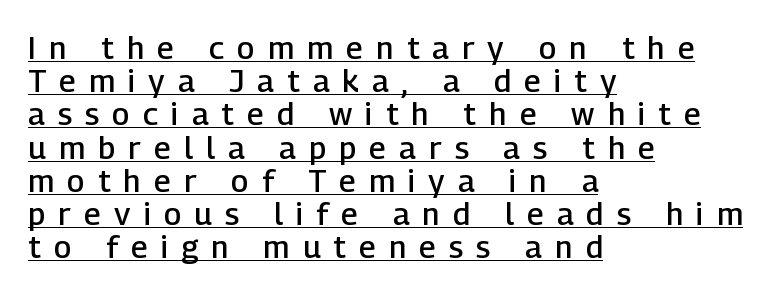
{"serif": "no", "italic": "no", "bold": "semi", "weight": "semibold", "width": "normal", "stroke_contrast": "low", "x_height": "medium", "monospaced": "no", "underline": "yes", "align": "left", "line_spacing": "tight", "line_spacing_ratio": 1.07, "letter_spacing": "wide", "letter_spacing_em": 0.43, "glyph_px": 31}
